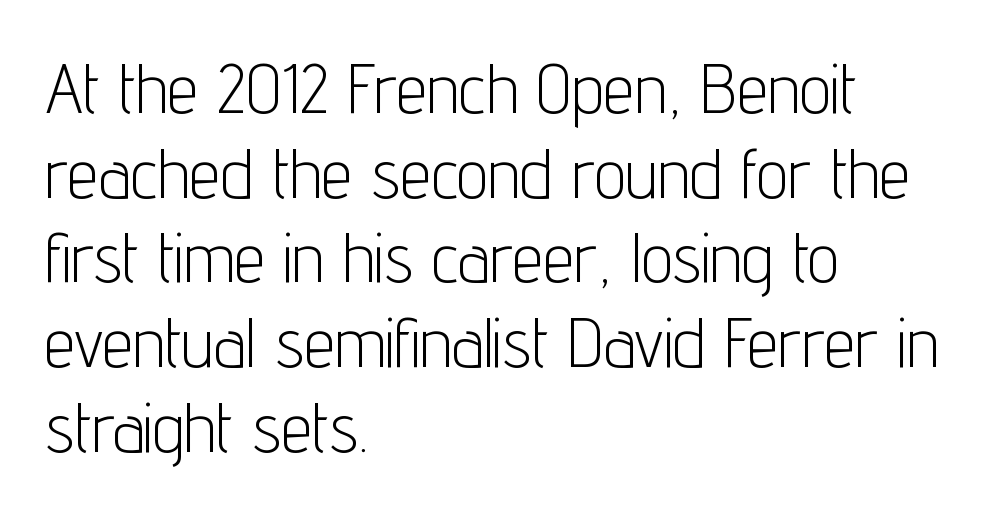
Q: Is the text bold? A: No.
Q: Is the text italic (slanted)? A: No, it is upright.
Q: Is the typeface a serif or a sans-serif typeface? A: Sans-serif.
Q: Is the text underlined? A: No.
Q: How is the paragraph aligned? A: Left-aligned.
Q: Is the spacing between letters normal or unusually wide? A: Normal.
Q: Width (condensed, normal, or wide)? A: Condensed.
Q: Stroke contrast? A: Low.
Q: x-height? A: Medium.
Q: Monospaced? A: No.
